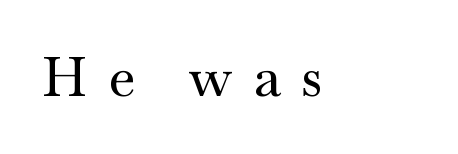
The image shows 54 px wide serif type, upright; set unusually wide letter spacing (+0.39 em), not underlined; medium stroke contrast and a small x-height.
